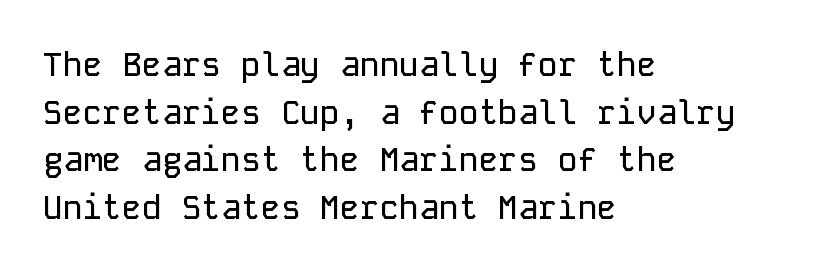
The space beneath each line is pristine and unruled. This rendering leaves character spacing at its baseline value. Vertically, the passage feels balanced, rows spaced as you'd expect. Spacing verdict: monospaced, one width for all characters. Italic: no, the glyphs are upright roman.
